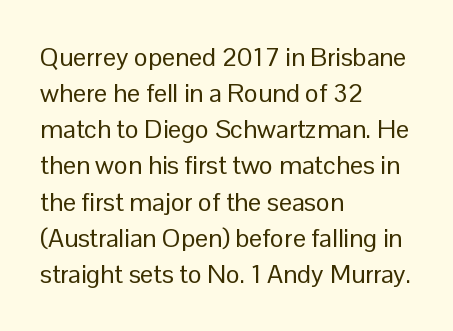
Teacher's note: observe the even left margin — that is flush-left alignment. Students, note that the glyphs here touch the page at normal intervals. Do the letters lean? They stand straight. Descenders hang freely into open space. Stem width sits at or under what a default text font uses.
